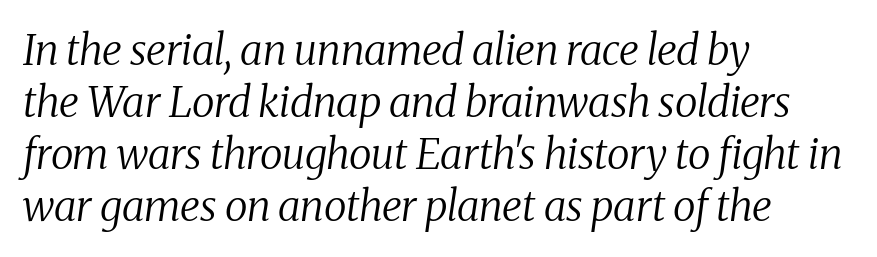
The face used here has a pronounced slope to its letters. This is serif lettering, the kind often seen in printed books. All the whitespace from short lines collects on the right. Here the designer chose a conventional face with non-uniform glyph widths. Caption: standard tracking, unaltered.
